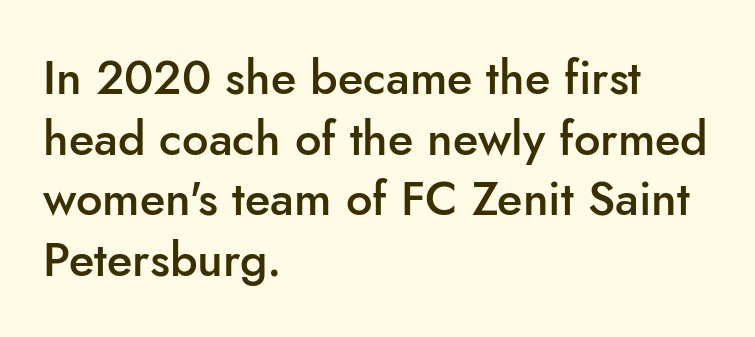
The image shows 47 px semibold sans-serif type, upright; set left-aligned, normal line spacing (1.29x), normal letter spacing, not underlined; low stroke contrast and a small x-height.
